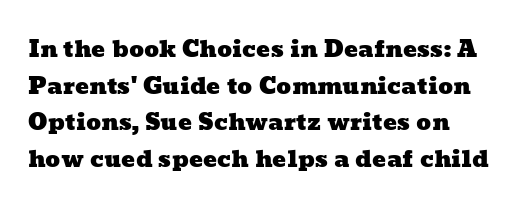
Q: Is the text underlined? A: No.
Q: Is the spacing between letters normal or unusually wide? A: Normal.
Q: Is the spacing between lines tight, normal or loose? A: Normal.
